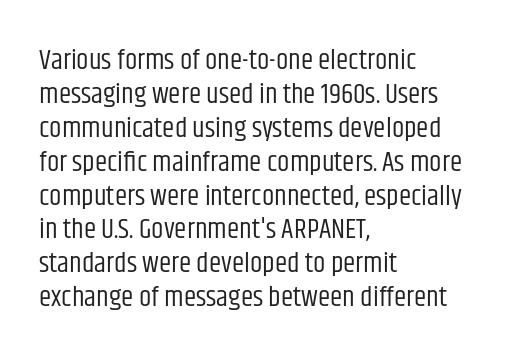
{"serif": "no", "italic": "no", "bold": "no", "weight": "regular", "width": "condensed", "stroke_contrast": "low", "x_height": "large", "monospaced": "no", "underline": "no", "align": "left", "line_spacing_ratio": 1.21, "letter_spacing": "normal", "letter_spacing_em": 0.0, "glyph_px": 28}
